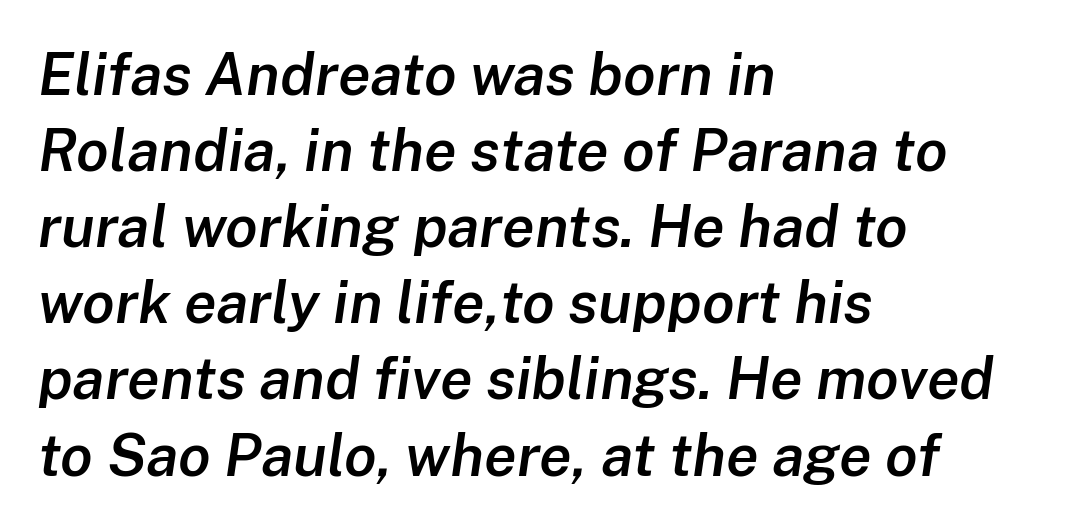
{"italic": "yes", "lean": "right", "slant_degrees": 8, "bold": "semi", "weight": "semibold", "width": "normal", "stroke_contrast": "low", "x_height": "medium", "monospaced": "no", "underline": "no", "align": "left", "line_spacing": "normal", "line_spacing_ratio": 1.29, "letter_spacing": "normal", "letter_spacing_em": 0.0, "glyph_px": 59}
